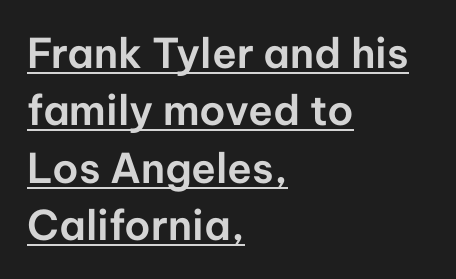
{"serif": "no", "italic": "no", "width": "normal", "stroke_contrast": "low", "x_height": "medium", "monospaced": "no", "underline": "yes", "align": "left", "line_spacing": "normal", "line_spacing_ratio": 1.4, "letter_spacing": "normal", "letter_spacing_em": 0.0, "glyph_px": 41}
